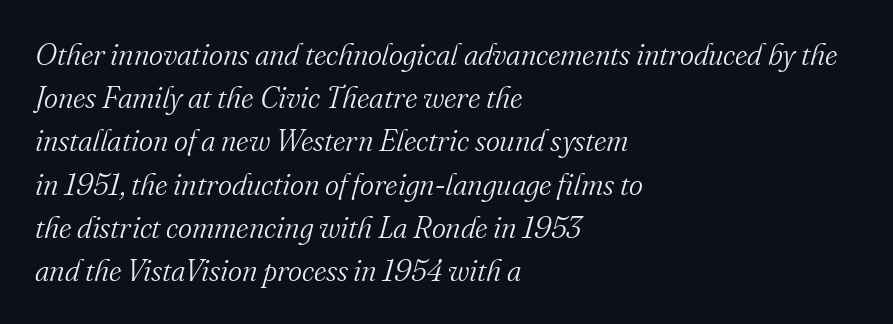
{"serif": "yes", "italic": "yes", "lean": "right", "slant_degrees": 16, "bold": "no", "weight": "light", "width": "normal", "stroke_contrast": "medium", "x_height": "small", "monospaced": "no", "underline": "no", "align": "left", "line_spacing": "normal", "line_spacing_ratio": 1.44, "letter_spacing": "normal", "letter_spacing_em": 0.0, "glyph_px": 30}
